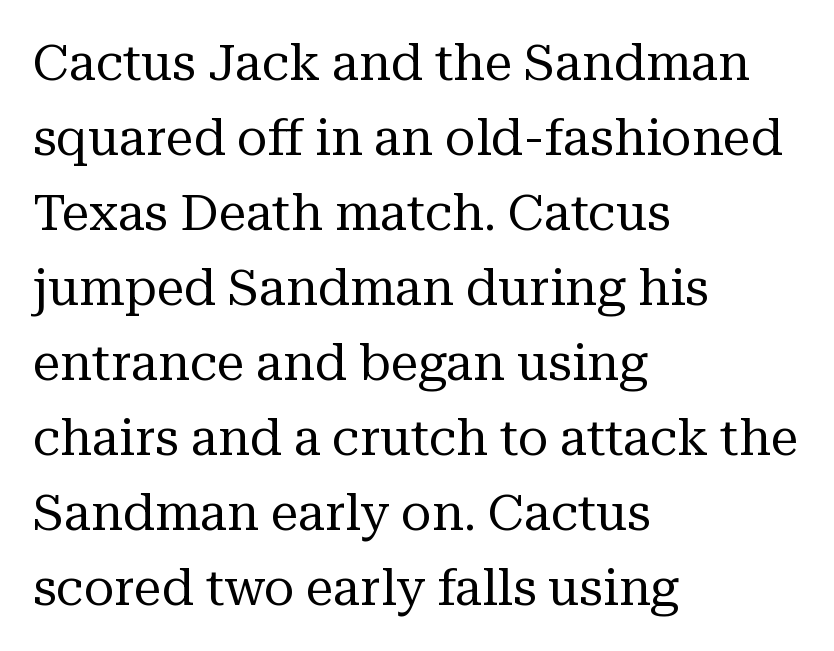
{"serif": "yes", "italic": "no", "bold": "no", "weight": "regular", "width": "normal", "stroke_contrast": "medium", "x_height": "medium", "monospaced": "no", "underline": "no", "align": "left", "line_spacing": "normal", "line_spacing_ratio": 1.5, "letter_spacing": "normal", "letter_spacing_em": 0.0, "glyph_px": 50}
